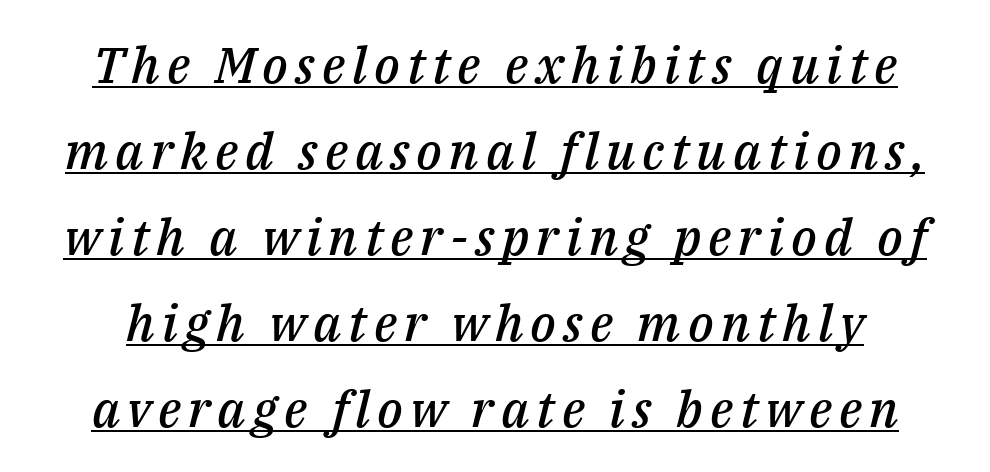
An italicized treatment has been applied to the whole sample. Caption: lettering with a line underneath. This is moderately heavy type, rendered in semibold. Here the designer chose a conventional face with non-uniform glyph widths.
